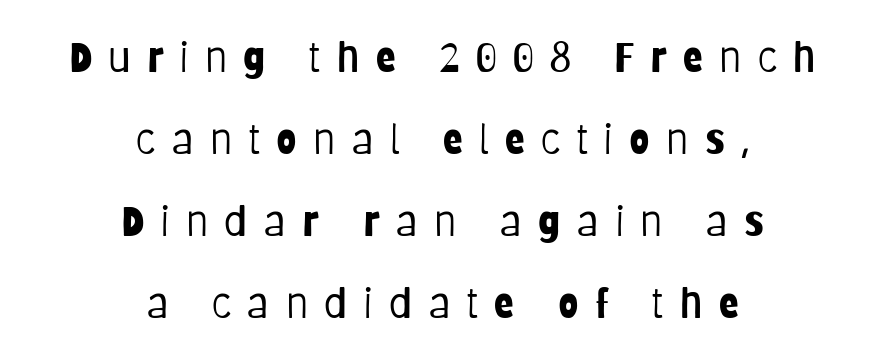
I'd call this a sans setting — the letters go barefoot. A typesetter would call this heavily tracked-out type. Leading: increased. The face used here is proportionally spaced, like ordinary book or web type.
